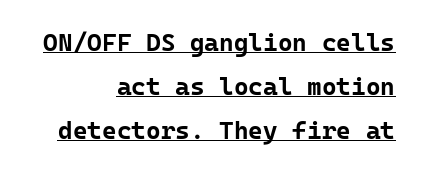
{"italic": "no", "bold": "yes", "underline": "yes", "align": "right", "line_spacing_ratio": 1.76, "letter_spacing": "normal", "letter_spacing_em": 0.0, "glyph_px": 25}
